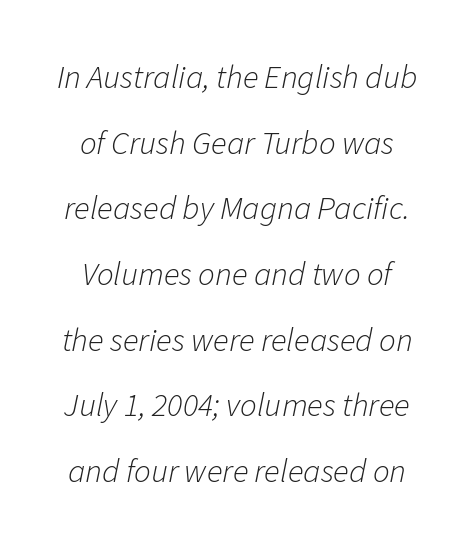
Vertically, the passage feels expansive, rows floating well apart. Descender tails drop into unmarked territory. Letters have the restrained weight of plain body copy at most. Do the characters align in a grid? No, the font is proportional.
